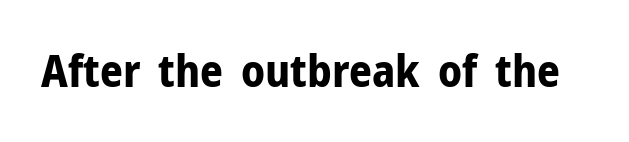
The image shows 45 px bold sans-serif type, upright; set normal letter spacing, not underlined; low stroke contrast and a medium x-height.
